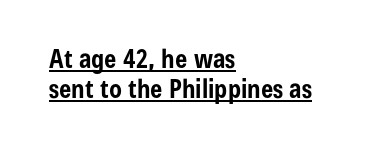
The horizontal fit of the characters is conventional and even. In designer terms, the underline attribute is active on this setting. When letters stand straight like this, we call the style roman or upright. The lines are quadded left.
